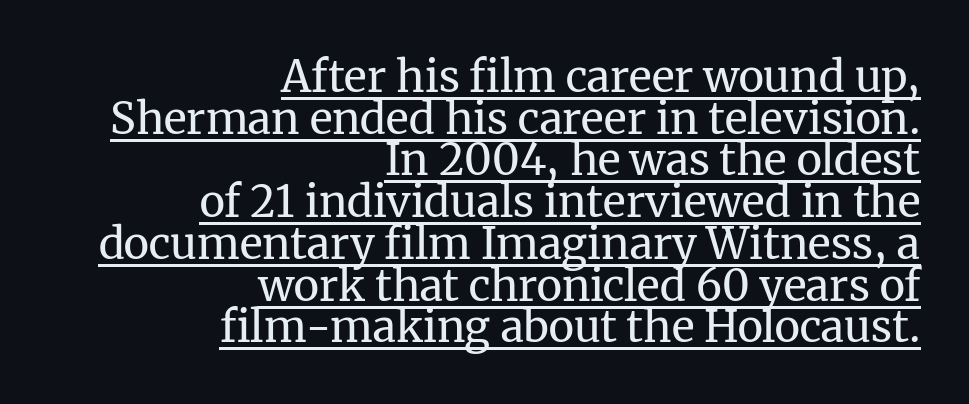
{"serif": "yes", "italic": "no", "bold": "no", "weight": "regular", "width": "normal", "stroke_contrast": "medium", "x_height": "medium", "monospaced": "no", "underline": "yes", "align": "right", "line_spacing": "tight", "line_spacing_ratio": 0.97, "letter_spacing": "normal", "letter_spacing_em": 0.0, "glyph_px": 43}
